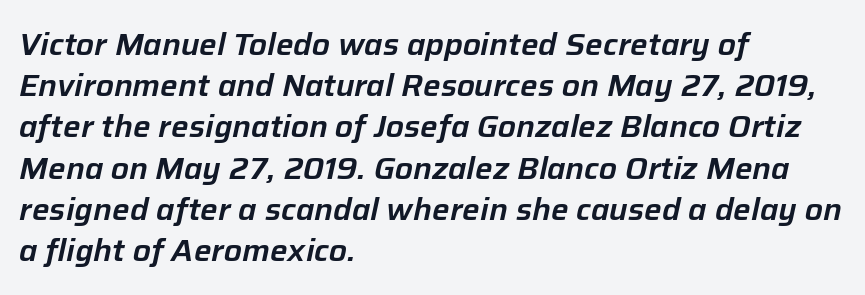
The image shows 31 px text type, italic (leaning right); set left-aligned, normal line spacing (1.33x), normal letter spacing, not underlined; low stroke contrast and a medium x-height.
